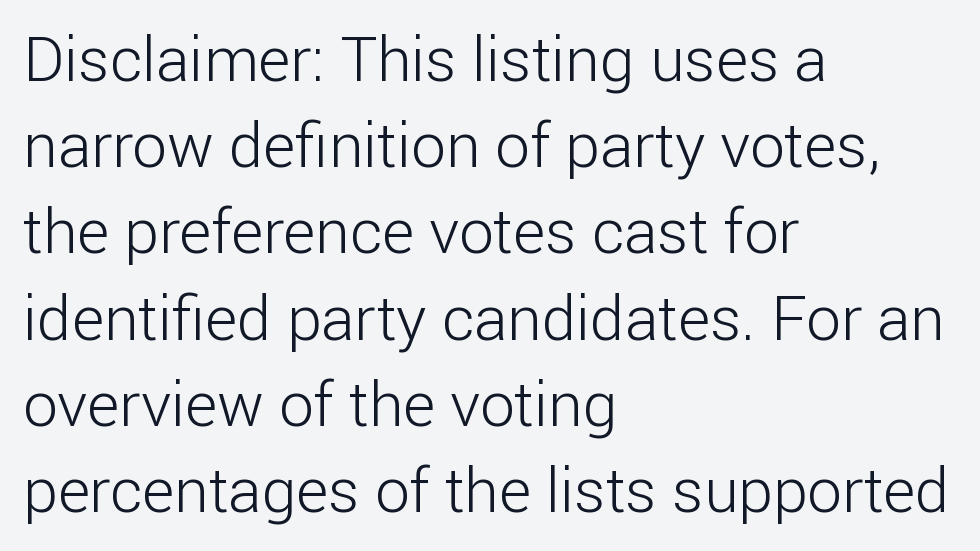
{"serif": "no", "italic": "no", "bold": "no", "weight": "light", "width": "normal", "stroke_contrast": "low", "x_height": "medium", "monospaced": "no", "underline": "no", "align": "left", "line_spacing": "normal", "line_spacing_ratio": 1.39, "letter_spacing": "normal", "letter_spacing_em": 0.0, "glyph_px": 62}
